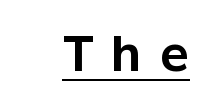
Q: Is the text bold? A: Yes.
Q: Is the text italic (slanted)? A: No, it is upright.
Q: Is the typeface a serif or a sans-serif typeface? A: Sans-serif.
Q: Is the text underlined? A: Yes.
Q: Is the spacing between letters normal or unusually wide? A: Unusually wide.
Q: Width (condensed, normal, or wide)? A: Normal.
Q: Stroke contrast? A: Low.
Q: x-height? A: Medium.
Q: Monospaced? A: No.
